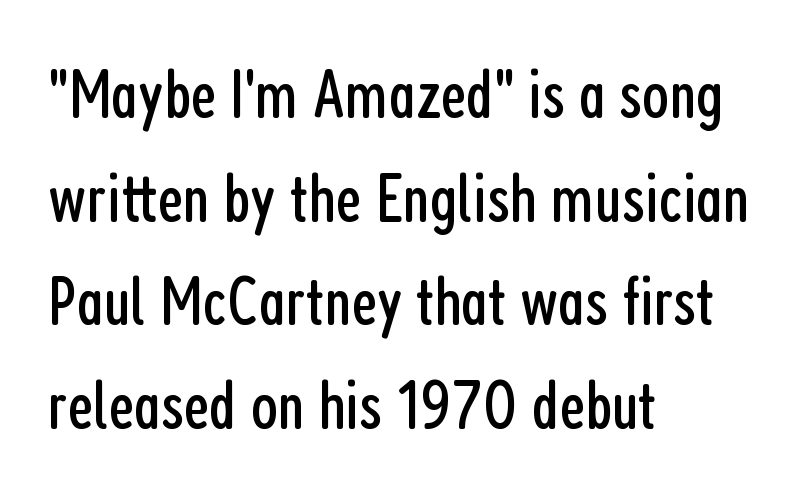
The image shows 70 px regular-weight, condensed sans-serif type, upright; set left-aligned, normal line spacing (1.48x), normal letter spacing, not underlined; low stroke contrast and a medium x-height.
